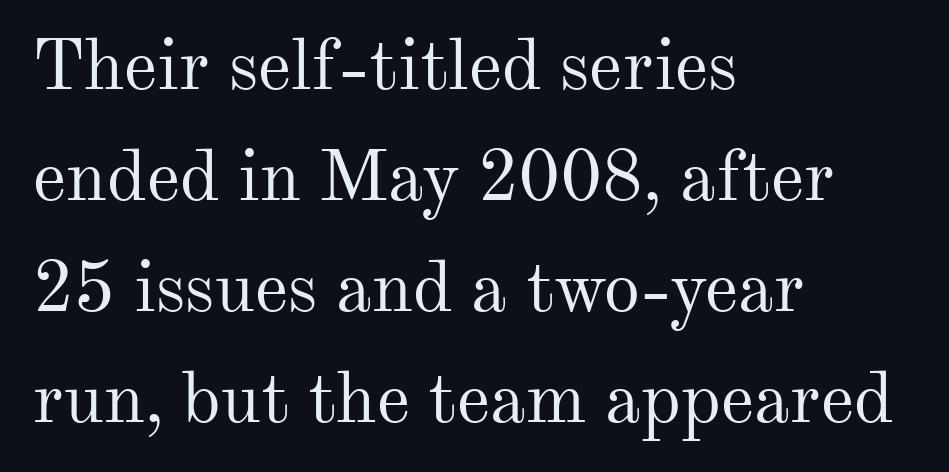
{"serif": "yes", "italic": "no", "bold": "no", "weight": "regular", "width": "normal", "stroke_contrast": "medium", "x_height": "small", "monospaced": "no", "underline": "no", "align": "left", "line_spacing": "normal", "line_spacing_ratio": 1.54, "letter_spacing": "normal", "letter_spacing_em": 0.0, "glyph_px": 72}
